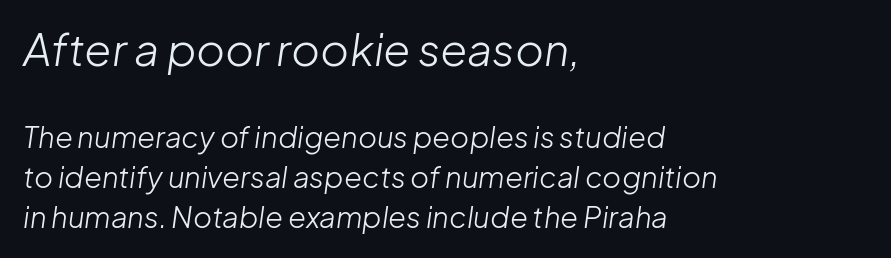
The face used here is proportionally spaced, like ordinary book or web type. The lines are quadded left. The typography opts for an oblique posture over an upright one. No chunkiness to these letters — they're not bold.
